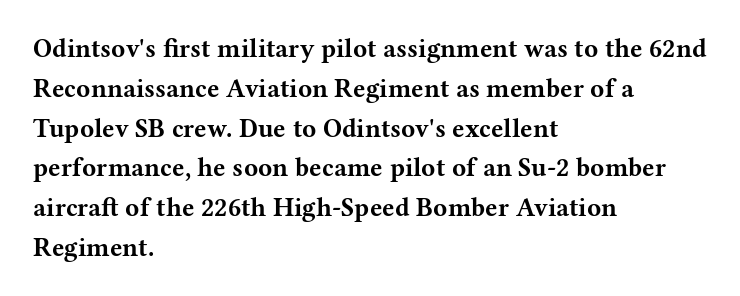
{"italic": "no", "bold": "yes", "underline": "no", "align": "left", "line_spacing": "normal", "line_spacing_ratio": 1.53, "letter_spacing": "normal", "letter_spacing_em": 0.0, "glyph_px": 26}
